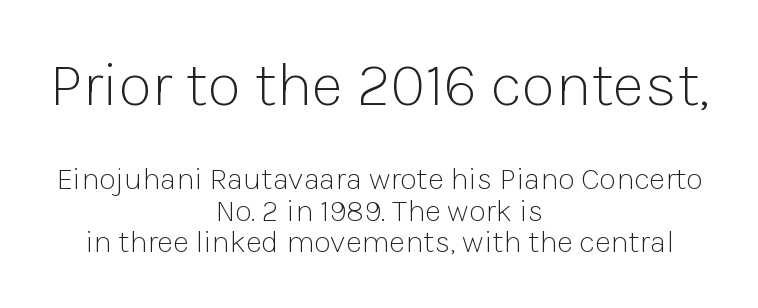
Q: Is the text bold? A: No.
Q: Is the text italic (slanted)? A: No, it is upright.
Q: Is the typeface a serif or a sans-serif typeface? A: Sans-serif.
Q: Is the text underlined? A: No.
Q: How is the paragraph aligned? A: Centered.
Q: Is the spacing between letters normal or unusually wide? A: Normal.
Q: Is the spacing between lines tight, normal or loose? A: Tight.
Q: Which block of text is set in a larger size, the first (top) or the second (bottom)? A: The first (top) one.
Q: Width (condensed, normal, or wide)? A: Normal.
Q: Stroke contrast? A: Low.
Q: x-height? A: Medium.
Q: Monospaced? A: No.
